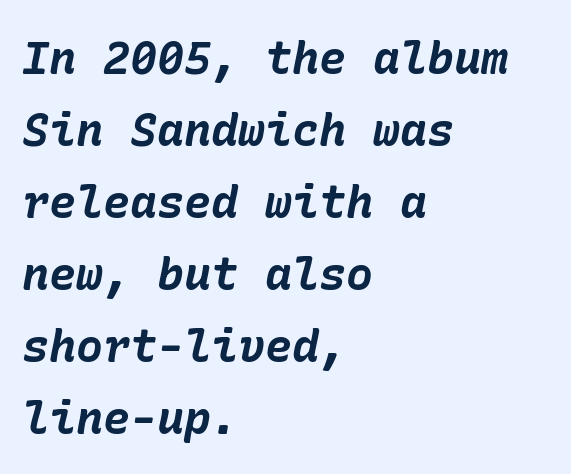
These lines keep a tight, regular rhythm from letter to letter. Caption: bold face, heavy strokes. Evenly set lines give the paragraph a standard silhouette. Italic: yes, the glyphs are oblique. Words float on clear page, feet unadorned.
